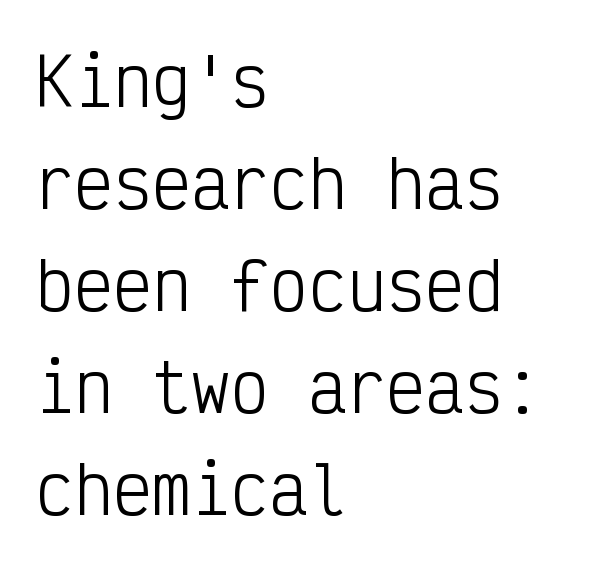
The image shows 65 px light, condensed sans-serif type, upright, monospaced; set left-aligned, normal line spacing (1.57x), normal letter spacing, not underlined; low stroke contrast and a medium x-height.
